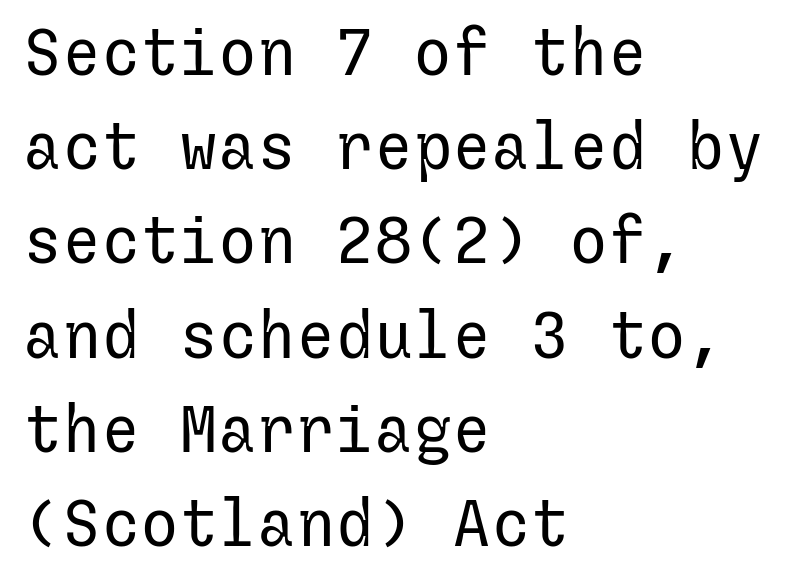
The passage shown is not bold in any degree. Underlining? Definitely not there. When letters stand straight like this, we call the style roman or upright. Rows of type keep a routine distance in the vertical direction. Is the letter spacing exaggerated? No — it looks like the ordinary default. Nope, no serifs anywhere on these letters.
